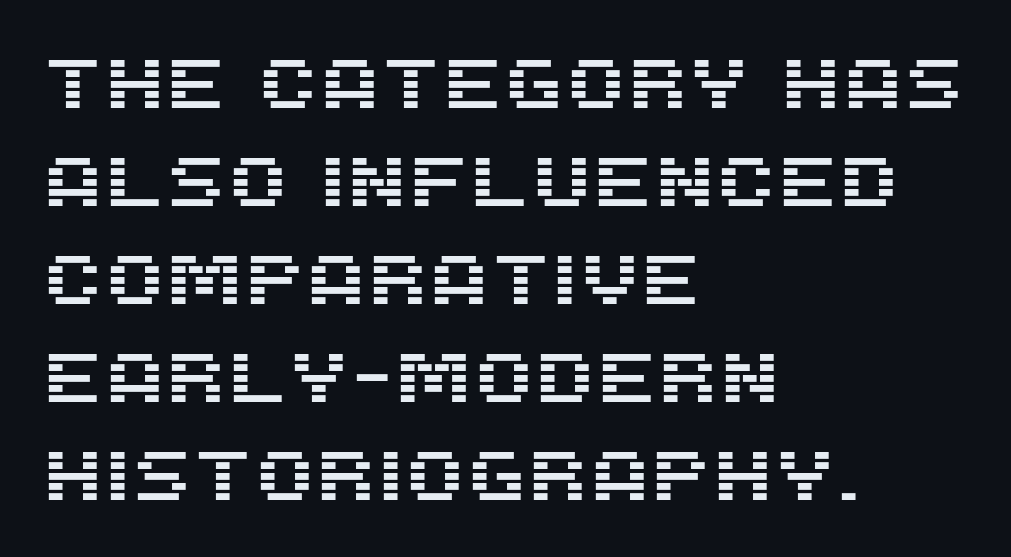
The image shows 70 px sans-serif type, upright; set left-aligned, normal line spacing (1.4x), normal letter spacing, not underlined; medium stroke contrast and a large x-height.
